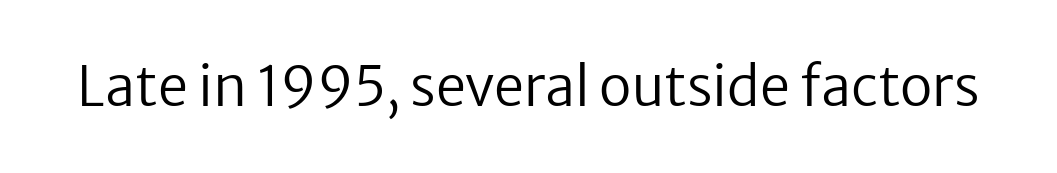
The image shows 54 px regular-weight sans-serif type, upright; set normal letter spacing, not underlined; low stroke contrast and a medium x-height.
